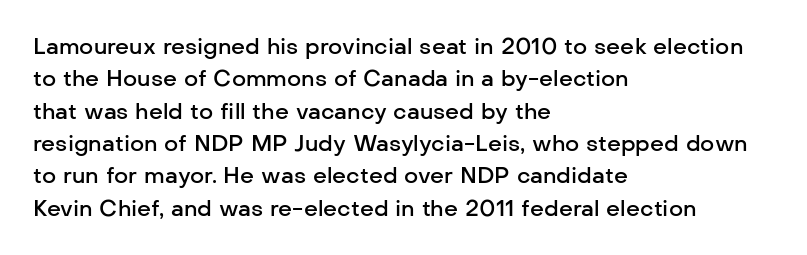
One glance says typical: line gaps are just what's usual. Type without underlining. The passage is arranged the way most books set body copy — flush left. The passage shown has conventional tracking throughout.
